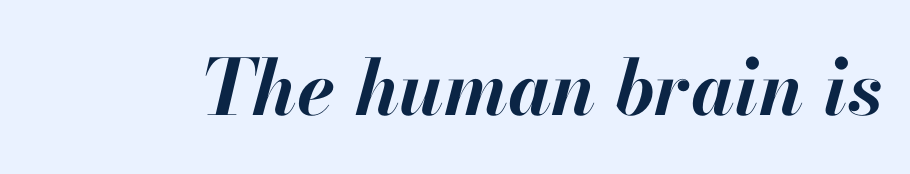
{"italic": "yes", "lean": "right", "slant_degrees": 13, "bold": "yes", "weight": "bold", "width": "normal", "stroke_contrast": "high", "x_height": "small", "monospaced": "no", "underline": "no", "letter_spacing": "normal", "letter_spacing_em": 0.0, "glyph_px": 77}
